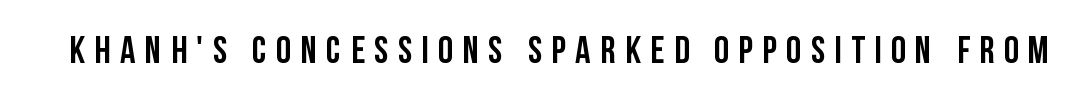
Proportional: the letters do not fall into vertical columns. A typesetter would mark this as roman, not italic. The letterforms stand isolated, each surrounded by extra space. Examine the stroke ends and you'll find no serifs. The space beneath each line is pristine and unruled.
